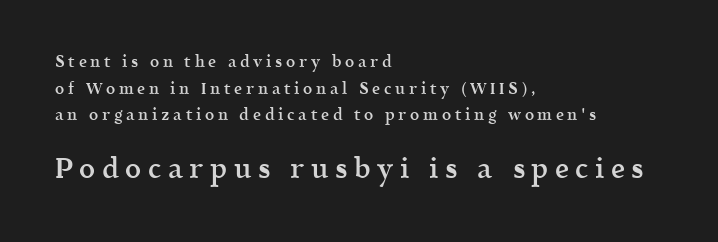
Q: Is the text bold? A: Semi-bold.
Q: Is the text italic (slanted)? A: No, it is upright.
Q: Is the typeface a serif or a sans-serif typeface? A: Serif.
Q: Is the text underlined? A: No.
Q: How is the paragraph aligned? A: Left-aligned.
Q: Is the spacing between letters normal or unusually wide? A: Unusually wide.
Q: Is the spacing between lines tight, normal or loose? A: Normal.
Q: Which block of text is set in a larger size, the first (top) or the second (bottom)? A: The second (bottom) one.
Q: Width (condensed, normal, or wide)? A: Normal.
Q: x-height? A: Medium.
Q: Monospaced? A: No.
